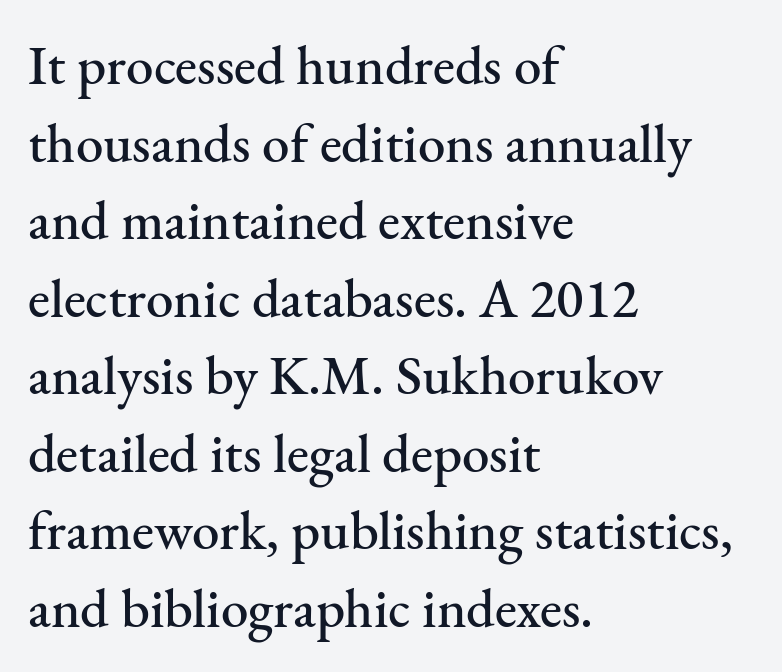
The image shows 55 px serif type, upright; set left-aligned, normal line spacing (1.41x), normal letter spacing, not underlined; medium stroke contrast and a small x-height.
